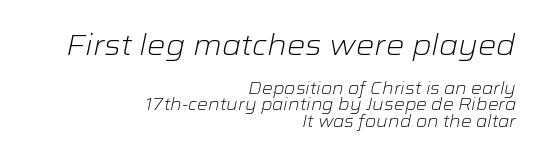
Each new line begins almost immediately beneath the previous one. Compared with a flush-left layout, this one pins lines to the opposite, right side. A typesetter would mark this as italic. A typesetter would call this proportional, since set widths differ per character. Only glyphs here, with clear space below each row.
